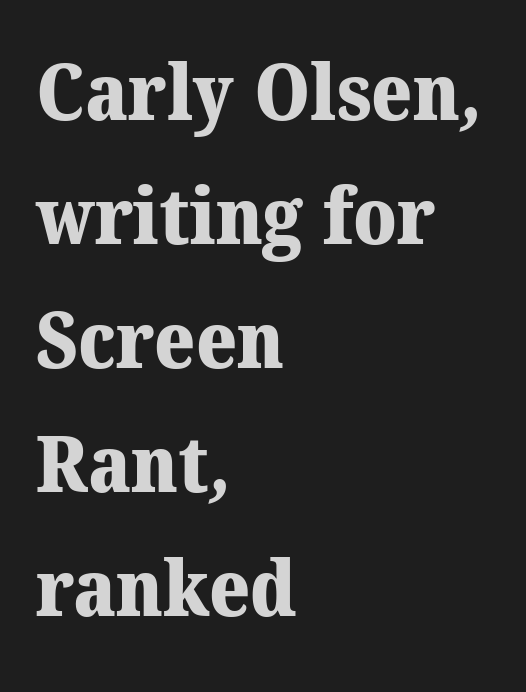
{"serif": "yes", "bold": "yes", "weight": "heavy", "width": "normal", "stroke_contrast": "medium", "x_height": "medium", "monospaced": "no", "underline": "no", "align": "left", "line_spacing": "normal", "line_spacing_ratio": 1.59, "letter_spacing": "normal", "letter_spacing_em": 0.0, "glyph_px": 78}
